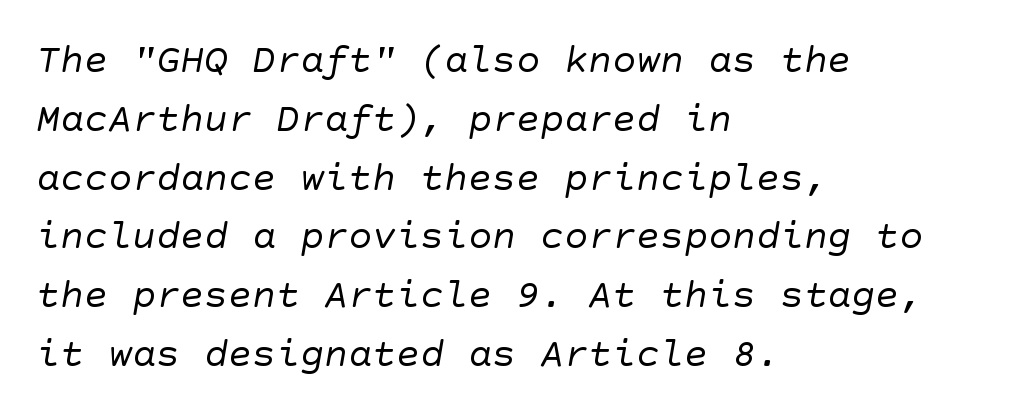
The image shows 40 px regular-weight sans-serif type; set left-aligned, normal line spacing (1.47x), normal letter spacing, not underlined; low stroke contrast and a large x-height.
